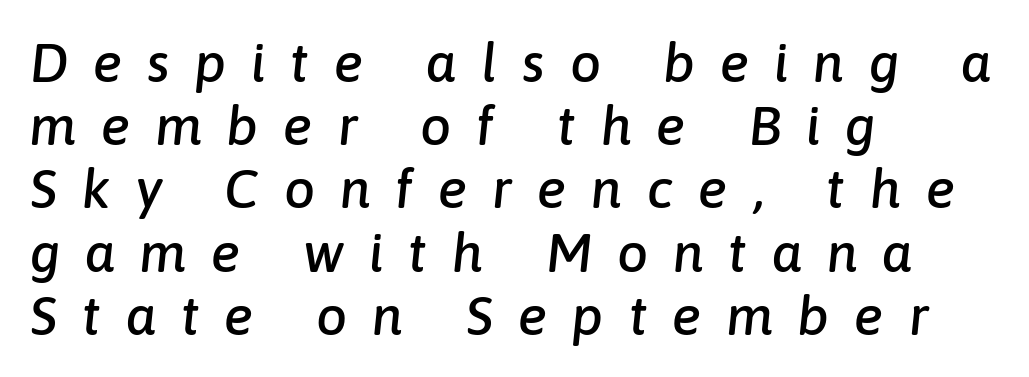
{"italic": "yes", "lean": "right", "slant_degrees": 6, "width": "normal", "stroke_contrast": "low", "x_height": "medium", "monospaced": "no", "underline": "no", "align": "left", "line_spacing": "tight", "line_spacing_ratio": 1.15, "letter_spacing": "wide", "letter_spacing_em": 0.45, "glyph_px": 55}
